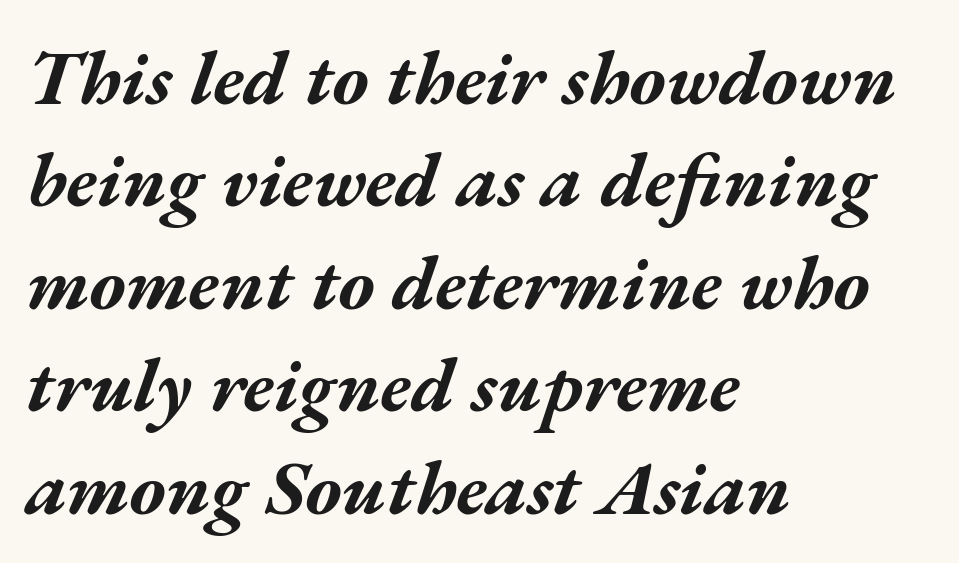
Q: Is the text bold? A: Yes.
Q: Is the text italic (slanted)? A: Yes, it leans right by about 17 degrees.
Q: Is the text underlined? A: No.
Q: How is the paragraph aligned? A: Left-aligned.
Q: Is the spacing between letters normal or unusually wide? A: Normal.
Q: Is the spacing between lines tight, normal or loose? A: Normal.
Q: Width (condensed, normal, or wide)? A: Wide.
Q: Stroke contrast? A: Medium.
Q: x-height? A: Medium.
Q: Monospaced? A: No.
